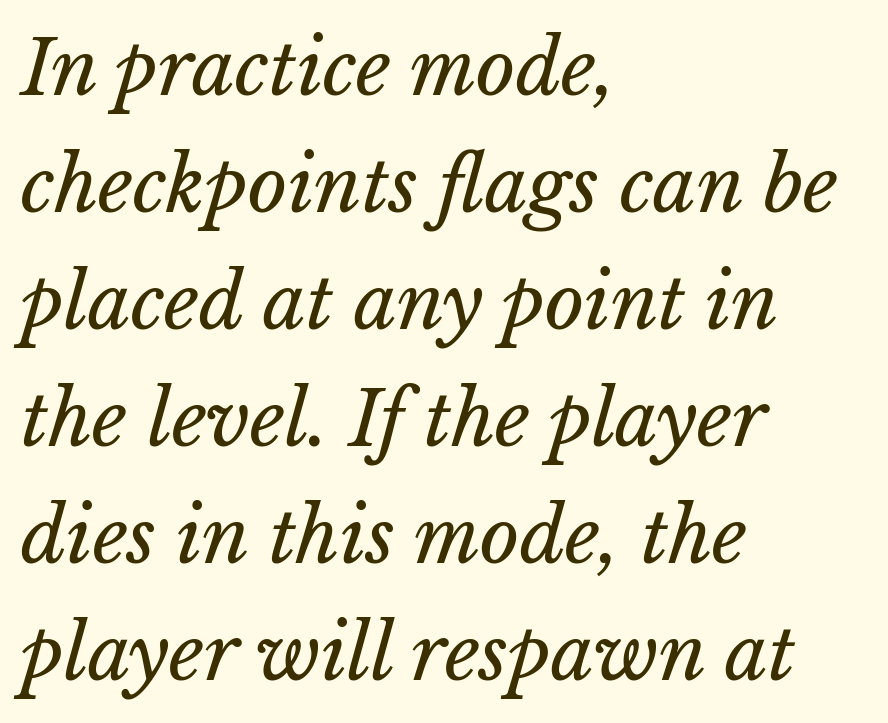
{"bold": "no", "weight": "regular", "width": "normal", "stroke_contrast": "low", "x_height": "medium", "monospaced": "no", "underline": "no", "align": "left", "line_spacing": "normal", "line_spacing_ratio": 1.54, "letter_spacing": "normal", "letter_spacing_em": 0.0, "glyph_px": 76}
